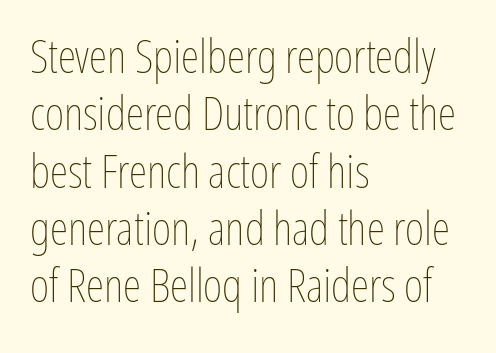
The image shows 47 px thin, condensed type, upright; set left-aligned, line spacing 1.22x, normal letter spacing, not underlined; low stroke contrast and a medium x-height.
